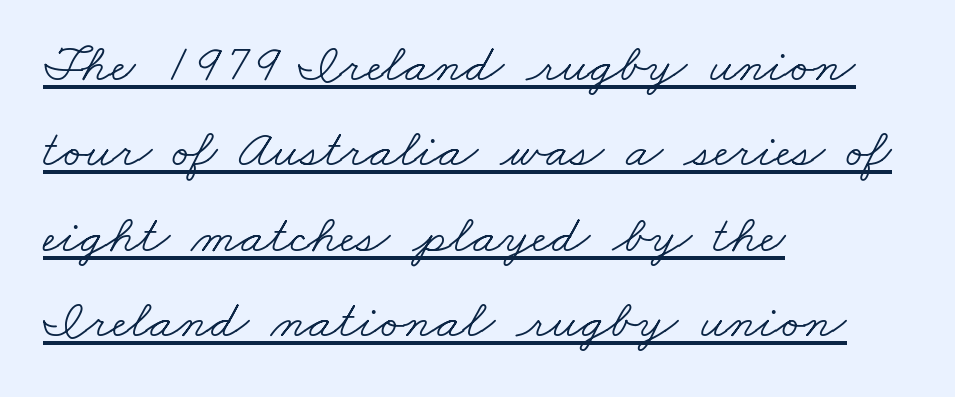
In terms of letterform style, serifs are clearly present. The glyphs are accompanied by a horizontal stroke just below them. Character widths vary here, with narrow letters taking less room than wide ones. The rendering uses a moderate line-height, typical for paragraphs. The weight tops out at a normal text grade.
